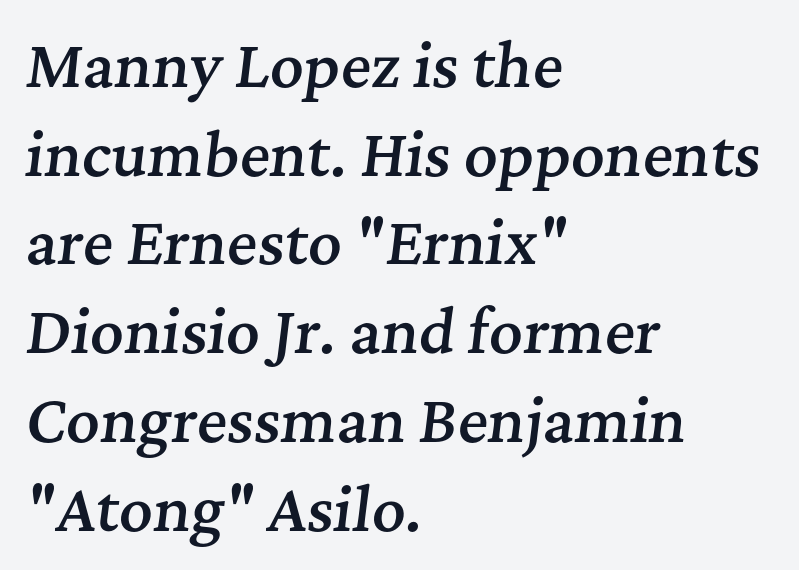
{"serif": "yes", "italic": "yes", "lean": "right", "slant_degrees": 7, "bold": "semi", "weight": "semibold", "width": "normal", "stroke_contrast": "medium", "x_height": "medium", "monospaced": "no", "underline": "no", "align": "left", "line_spacing": "normal", "line_spacing_ratio": 1.53, "letter_spacing": "normal", "letter_spacing_em": 0.0, "glyph_px": 58}
